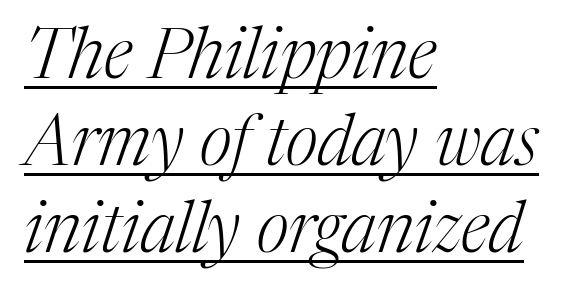
The image shows 70 px light serif type, italic (leaning right); set left-aligned, line spacing 1.24x, normal letter spacing, underlined; medium stroke contrast and a medium x-height.
